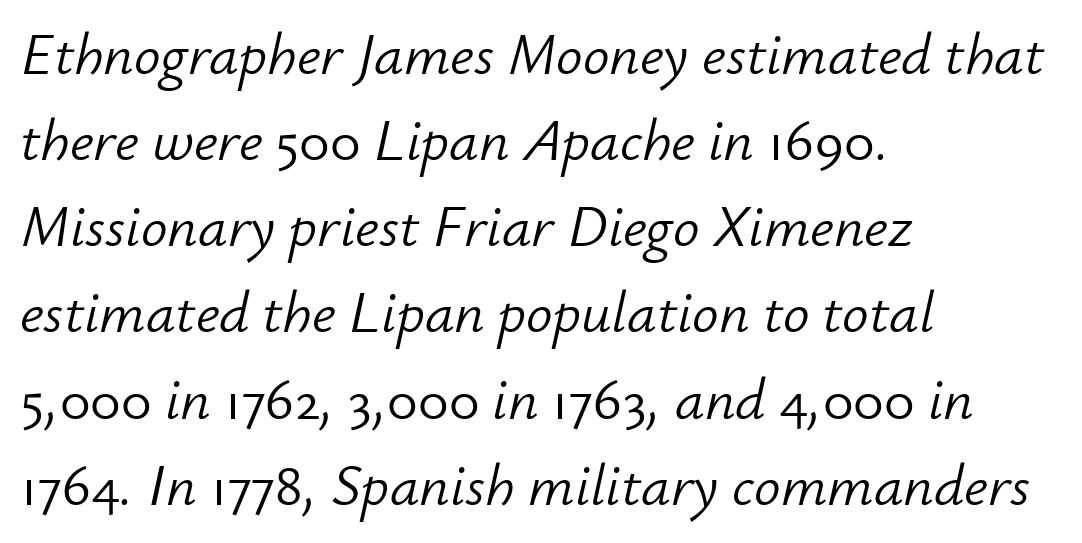
{"italic": "yes", "lean": "right", "slant_degrees": 12, "bold": "no", "weight": "light", "width": "normal", "stroke_contrast": "low", "x_height": "small", "monospaced": "no", "underline": "no", "align": "left", "line_spacing": "normal", "line_spacing_ratio": 1.46, "letter_spacing": "normal", "letter_spacing_em": 0.0, "glyph_px": 59}
